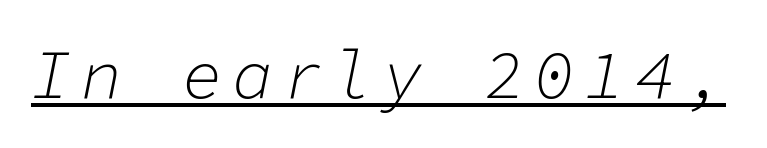
The passage shown is not bold in any degree. A typographer would call this underscored text. Looking at the ascenders, they clearly lean. You could count columns in this text — the font is strictly monospaced.
